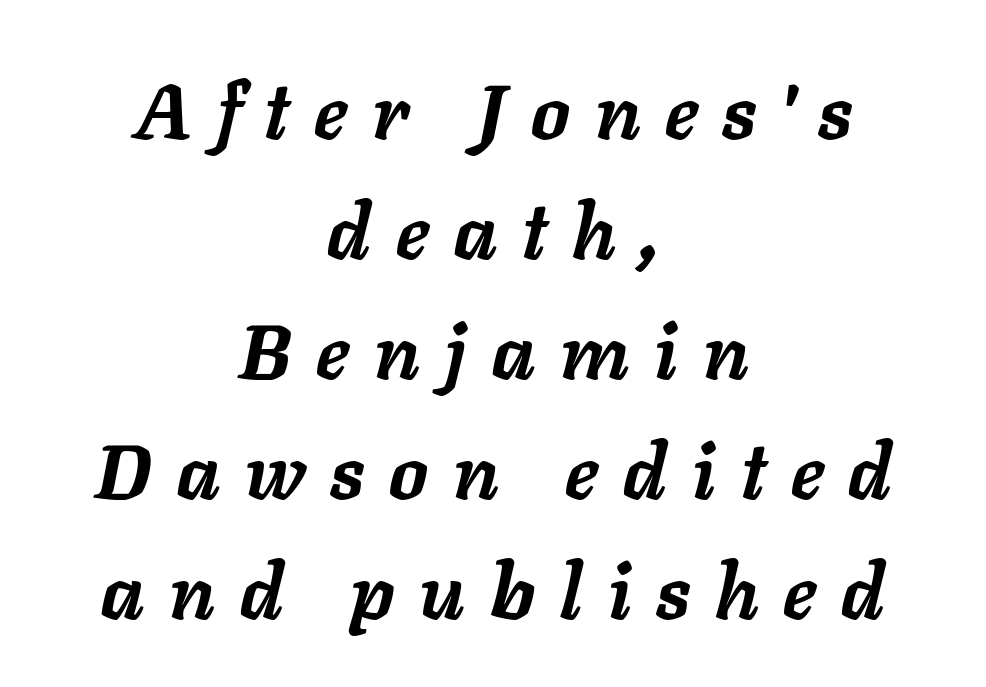
Summary of vertical rhythm: regular, with standard interline spacing. Does extra space separate the letters? Yes, quite a lot of it. Do the characters align in a grid? No, the font is proportional. These lines stack symmetrically, like a column narrowing and widening about its center. Underlining? Definitely not there. Style check: oblique.
